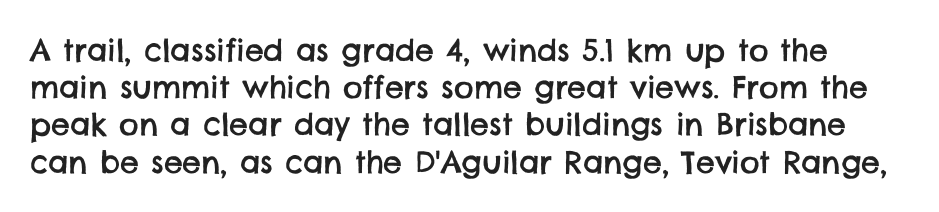
Q: Is the typeface a serif or a sans-serif typeface? A: Sans-serif.
Q: Is the text underlined? A: No.
Q: Is the spacing between letters normal or unusually wide? A: Normal.
Q: Width (condensed, normal, or wide)? A: Normal.
Q: Stroke contrast? A: Low.
Q: x-height? A: Large.
Q: Monospaced? A: No.
